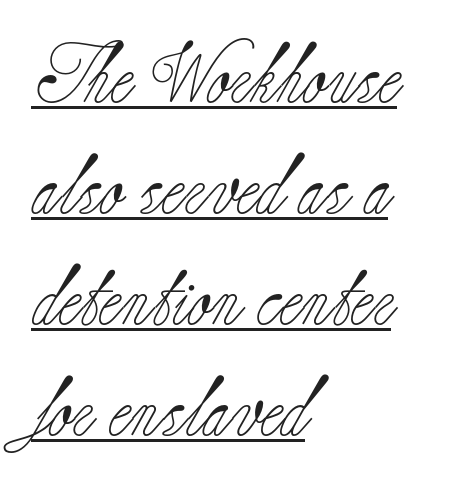
The image shows 59 px light serif type; set left-aligned, line spacing 1.88x, normal letter spacing, underlined; low stroke contrast and a small x-height.
